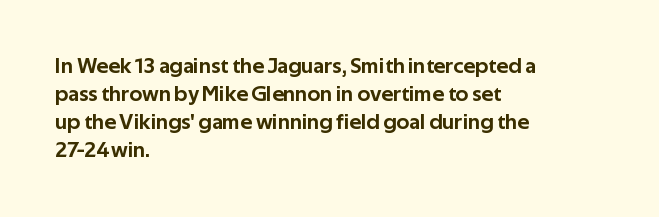
The image shows 22 px text type, upright; set left-aligned, normal line spacing (1.27x), normal letter spacing, not underlined.
